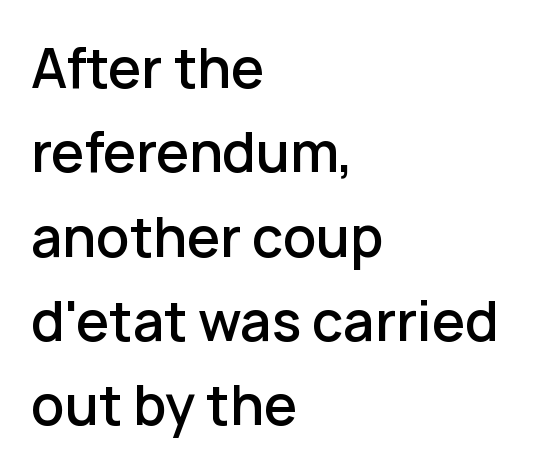
This sample has the flowing, uneven cadence of proportional lettering. The rendering shows plain stroke endings on the letterforms — a sans-serif design. Only glyphs here, with clear space below each row. Regular leading. Stroke thickness is moderately raised; the sample reads as semibold. The font's upright variant was chosen for this text.
